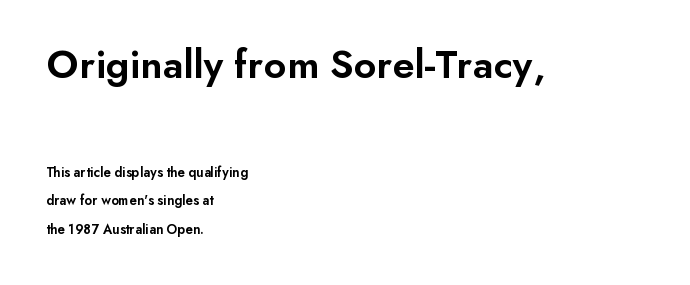
Layout note: lines flush left. A great deal of white space separates one row of letters from the next. In terms of posture, this sample is upright. The typeface chosen for these lines omits serifs.
